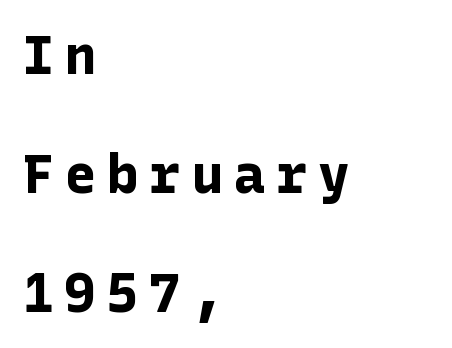
The image shows 54 px bold sans-serif type, upright; set left-aligned, loose line spacing (2.2x), not underlined; low stroke contrast and a medium x-height.
